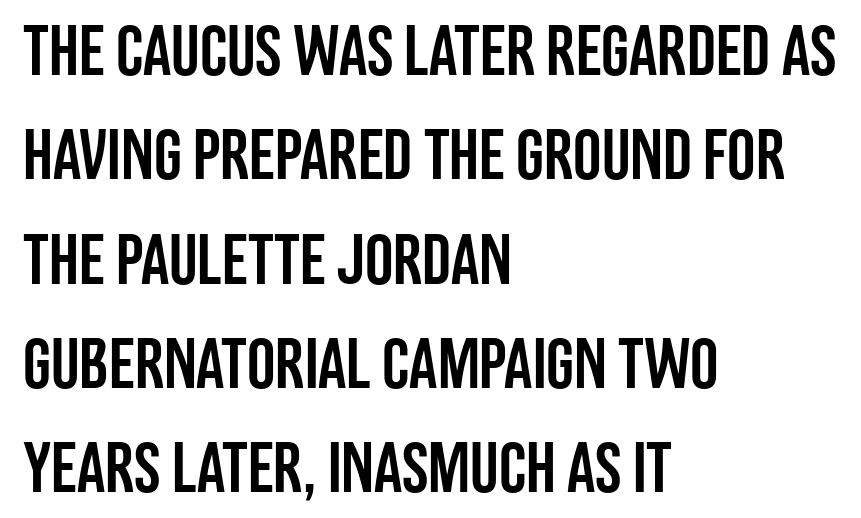
This rendering leaves character spacing at its baseline value. Note: no serifs on the glyphs. Each letter keeps its own natural width here, so spacing adapts to shape. The space between consecutive lines is moderate. Layout note: lines flush left.
